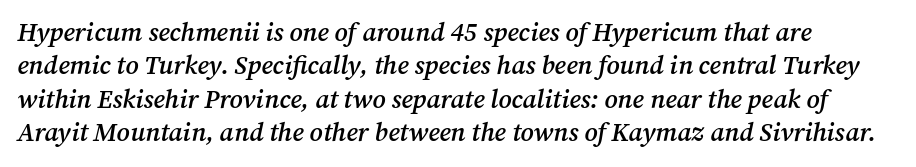
Evenly set lines give the paragraph a standard silhouette. Glance below the letters and you will spot only blank space. Strokes here are thickened, but only to semibold level. Glyph-to-glyph distance matches everyday printed text.
